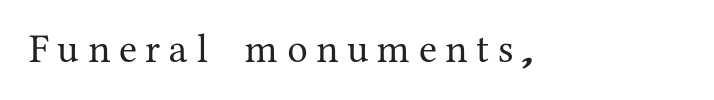
Q: Is the text italic (slanted)? A: No, it is upright.
Q: Is the typeface a serif or a sans-serif typeface? A: Serif.
Q: Is the text underlined? A: No.
Q: Is the spacing between letters normal or unusually wide? A: Unusually wide.
Q: Width (condensed, normal, or wide)? A: Normal.
Q: Stroke contrast? A: Medium.
Q: x-height? A: Medium.
Q: Monospaced? A: No.
